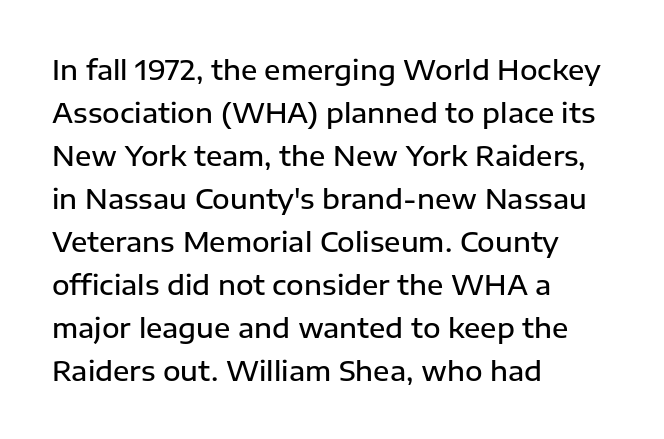
Q: Is the text bold? A: Semi-bold.
Q: Is the text italic (slanted)? A: No, it is upright.
Q: Is the text underlined? A: No.
Q: How is the paragraph aligned? A: Left-aligned.
Q: Is the spacing between letters normal or unusually wide? A: Normal.
Q: Is the spacing between lines tight, normal or loose? A: Normal.
